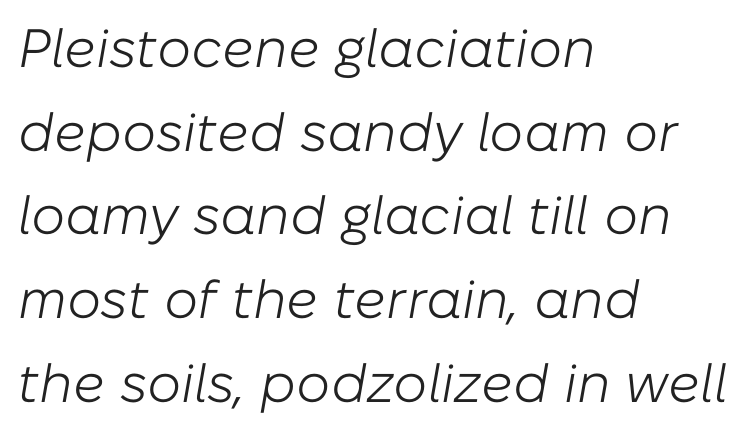
Q: Is the text bold? A: No.
Q: Is the text italic (slanted)? A: Yes, it leans right by about 10 degrees.
Q: Is the text underlined? A: No.
Q: How is the paragraph aligned? A: Left-aligned.
Q: Is the spacing between letters normal or unusually wide? A: Normal.
Q: Is the spacing between lines tight, normal or loose? A: Normal.
Q: Width (condensed, normal, or wide)? A: Normal.
Q: Stroke contrast? A: Low.
Q: x-height? A: Medium.
Q: Monospaced? A: No.
